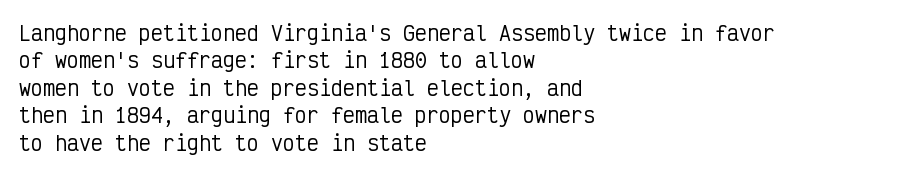
The image shows 20 px text type, upright; set left-aligned, normal line spacing (1.37x), normal letter spacing, not underlined.
